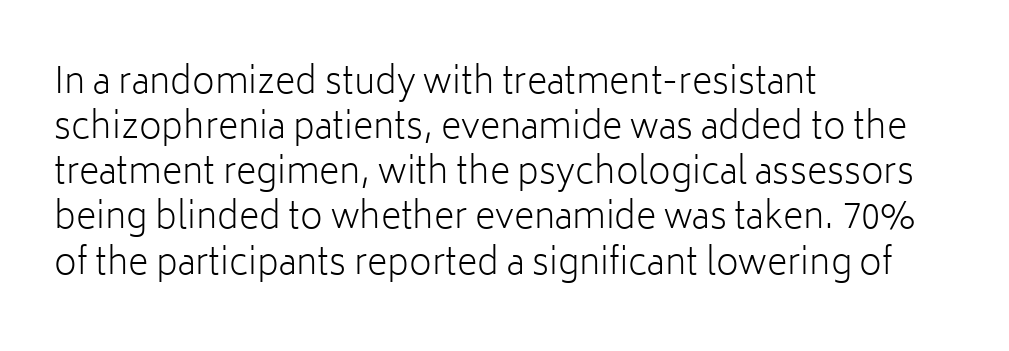
The image shows 35 px light sans-serif type, upright; set left-aligned, normal line spacing (1.29x), normal letter spacing, not underlined; low stroke contrast and a medium x-height.
